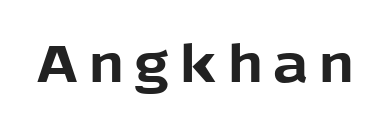
Q: Is the text bold? A: Yes.
Q: Is the text italic (slanted)? A: No, it is upright.
Q: Is the typeface a serif or a sans-serif typeface? A: Sans-serif.
Q: Is the text underlined? A: No.
Q: Width (condensed, normal, or wide)? A: Normal.
Q: x-height? A: Medium.
Q: Monospaced? A: No.
